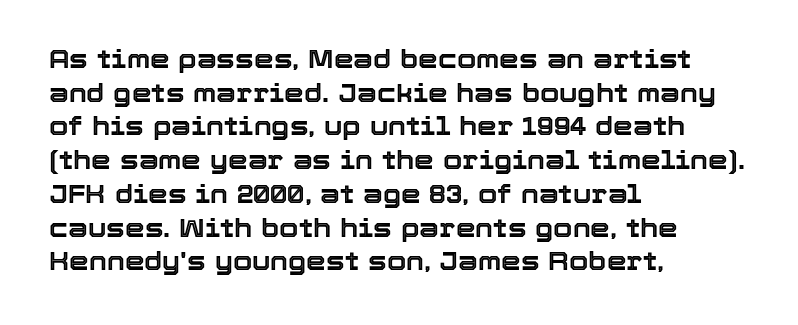
Q: Is the text italic (slanted)? A: No, it is upright.
Q: Is the text underlined? A: No.
Q: How is the paragraph aligned? A: Left-aligned.
Q: Is the spacing between letters normal or unusually wide? A: Normal.
Q: Is the spacing between lines tight, normal or loose? A: Normal.
